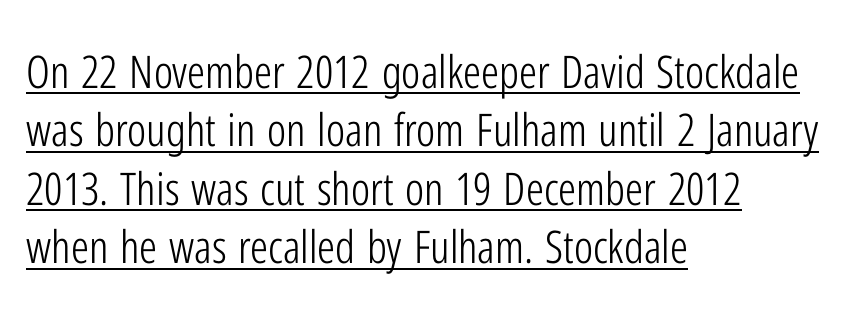
The image shows 45 px light, condensed sans-serif type, upright; set left-aligned, normal line spacing (1.3x), normal letter spacing, underlined; low stroke contrast and a medium x-height.
